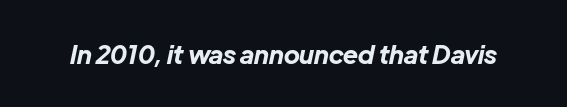
Q: Is the text bold? A: Yes.
Q: Is the text italic (slanted)? A: Yes, it leans right by about 12 degrees.
Q: Is the text underlined? A: No.
Q: Is the spacing between letters normal or unusually wide? A: Normal.
